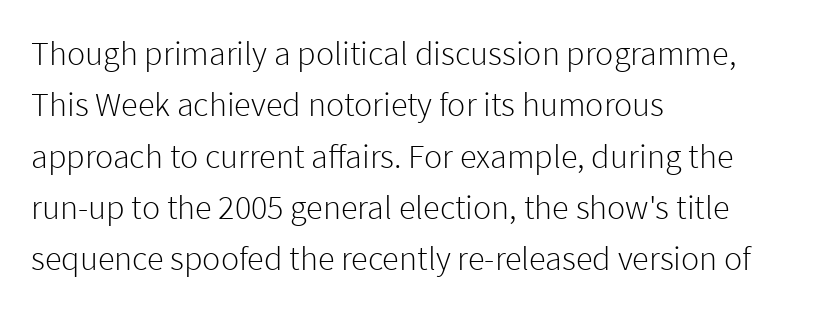
How would I describe the line gaps? Plain and ordinary. Words float on clear page, feet unadorned. On a weight scale, this lands at 450 or below. The rag falls on the right side of this text block. Serif or sans? Sans — the stroke terminals are bare. Tracking here is standard; glyphs follow each other at the usual distance.
